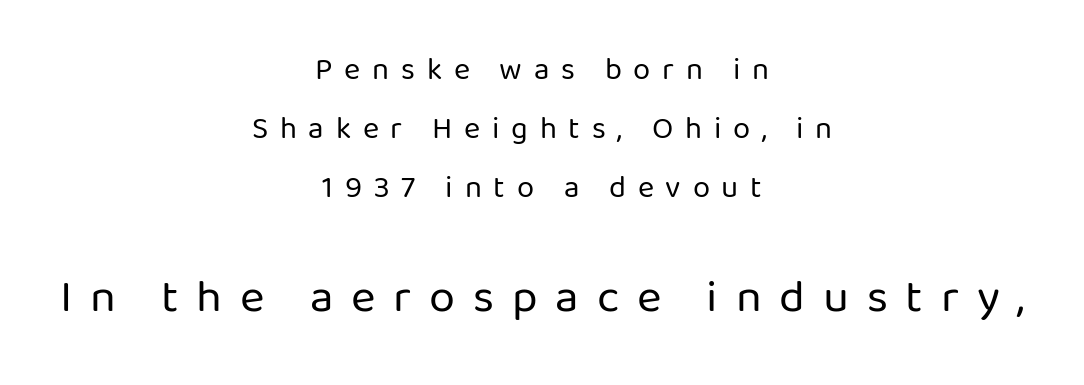
{"serif": "no", "italic": "no", "bold": "no", "weight": "regular", "width": "normal", "stroke_contrast": "low", "x_height": "medium", "monospaced": "no", "underline": "no", "align": "center", "line_spacing": "loose", "line_spacing_ratio": 1.9, "letter_spacing": "wide", "letter_spacing_em": 0.38, "larger_block": "second", "size_ratio": 1.52, "glyph_px": 47}
